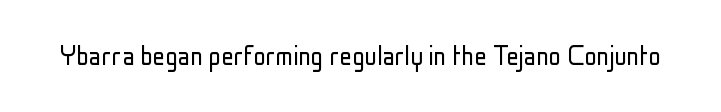
{"serif": "no", "italic": "no", "bold": "no", "weight": "light", "width": "condensed", "stroke_contrast": "low", "x_height": "medium", "monospaced": "no", "underline": "no", "letter_spacing": "normal", "letter_spacing_em": 0.0, "glyph_px": 31}
